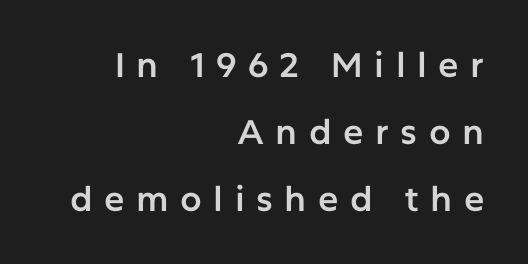
The image shows 34 px sans-serif type, upright; set right-aligned, loose line spacing (1.97x), unusually wide letter spacing (+0.34 em), not underlined; low stroke contrast and a medium x-height.
